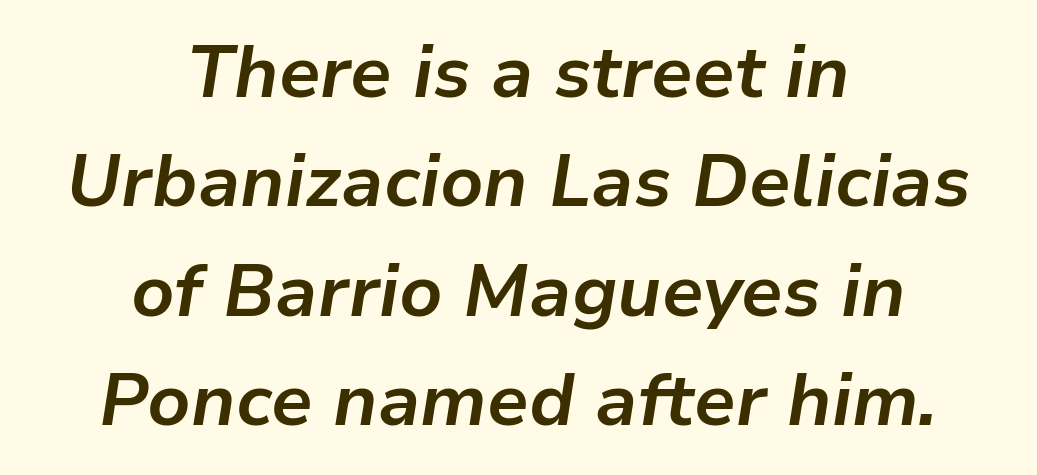
The image shows 73 px bold type, italic (leaning right); set centered, normal line spacing (1.5x), normal letter spacing, not underlined; low stroke contrast and a medium x-height.
